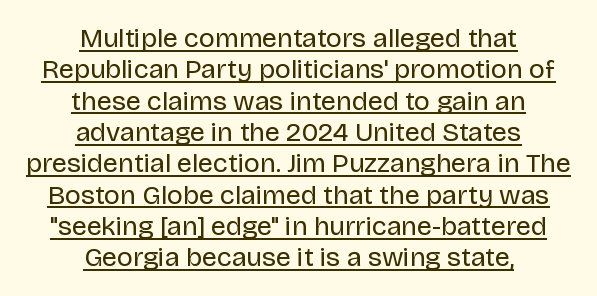
Q: Is the text bold? A: No.
Q: Is the text italic (slanted)? A: No, it is upright.
Q: Is the text underlined? A: Yes.
Q: How is the paragraph aligned? A: Centered.
Q: Is the spacing between letters normal or unusually wide? A: Normal.
